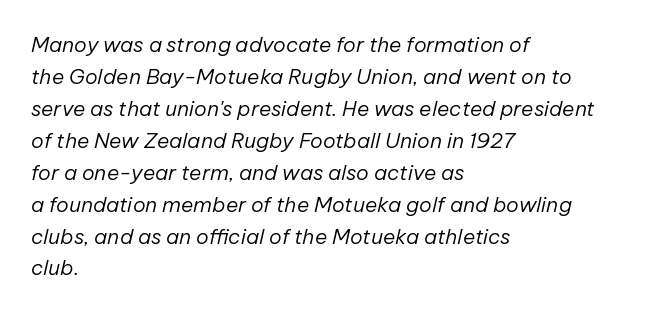
The image shows 21 px text type, italic (leaning right); set left-aligned, normal line spacing (1.52x), normal letter spacing, not underlined.
